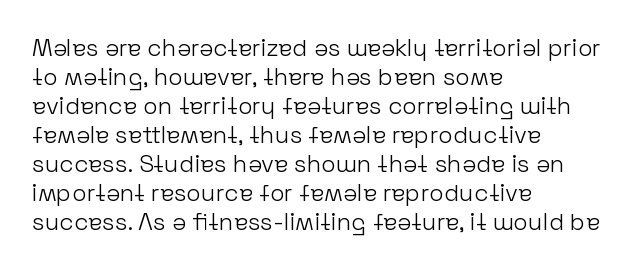
Q: Is the text bold? A: No.
Q: Is the text italic (slanted)? A: No, it is upright.
Q: Is the text underlined? A: No.
Q: How is the paragraph aligned? A: Left-aligned.
Q: Is the spacing between letters normal or unusually wide? A: Normal.
